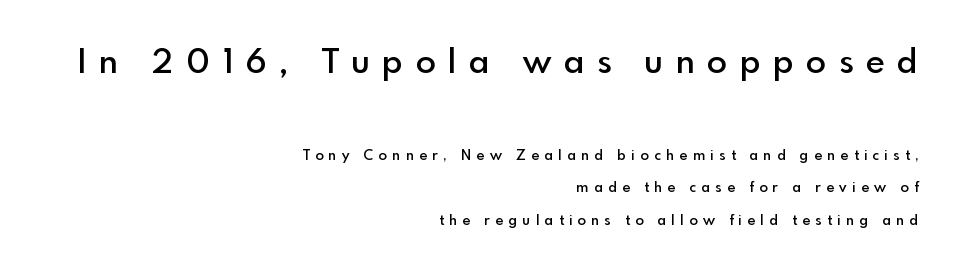
Q: Is the text bold? A: Semi-bold.
Q: Is the text italic (slanted)? A: No, it is upright.
Q: Is the typeface a serif or a sans-serif typeface? A: Sans-serif.
Q: Is the text underlined? A: No.
Q: How is the paragraph aligned? A: Right-aligned.
Q: Is the spacing between letters normal or unusually wide? A: Unusually wide.
Q: Is the spacing between lines tight, normal or loose? A: Loose.
Q: Which block of text is set in a larger size, the first (top) or the second (bottom)? A: The first (top) one.
Q: Width (condensed, normal, or wide)? A: Normal.
Q: x-height? A: Small.
Q: Monospaced? A: No.
